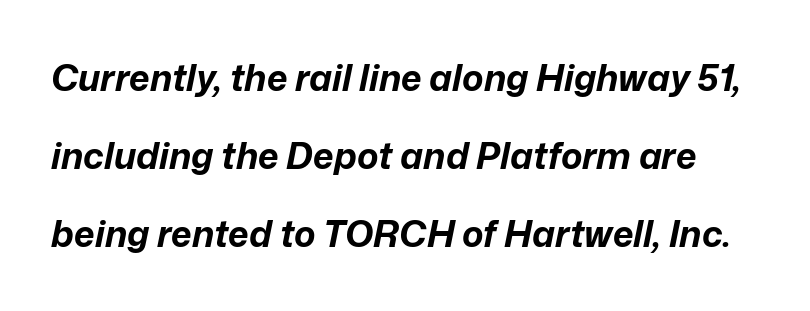
{"italic": "yes", "lean": "right", "slant_degrees": 12, "bold": "yes", "weight": "bold", "width": "normal", "stroke_contrast": "low", "x_height": "medium", "monospaced": "no", "underline": "no", "line_spacing": "loose", "line_spacing_ratio": 2.17, "letter_spacing": "normal", "letter_spacing_em": 0.0, "glyph_px": 36}
